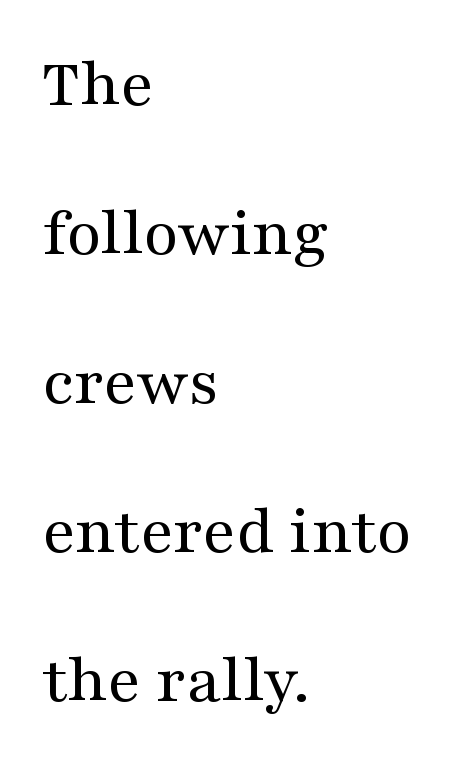
Posture: straight, roman, zero tilt. Quick note: underline off. Classification — serif. These lines are rendered in a variable-pitch font. Quick note: interline space is abundant. Stem width sits at or under what a default text font uses.
